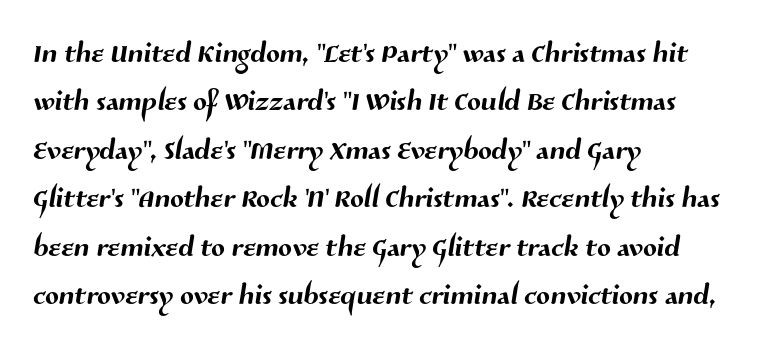
This rendering employs a face without finishing strokes, i.e., a sans-serif. The passage shown has conventional tracking throughout. Each row of text sits above clean, open space. Do the characters align in a grid? No, the font is proportional. The rendering anchors every line to the left-hand side.
